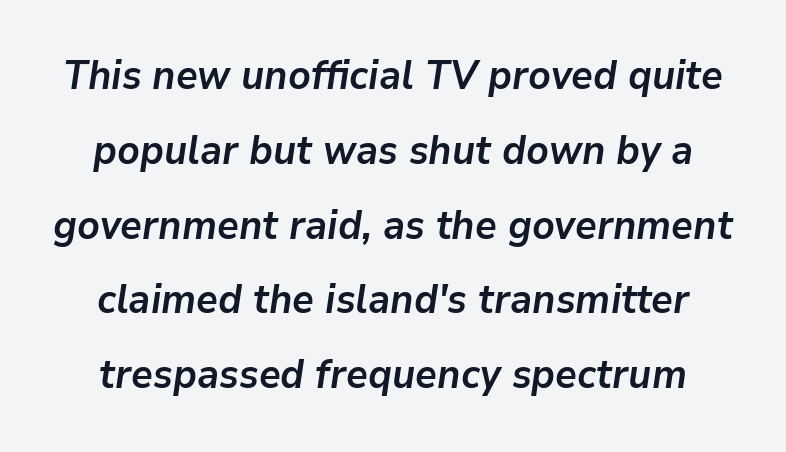
Each letter keeps its own natural width here, so spacing adapts to shape. The whole block is typeset with a tilt. The tracking reads as untouched default to a designer's eye. Is the type bold? Yes — the strokes are clearly thick and heavy.
